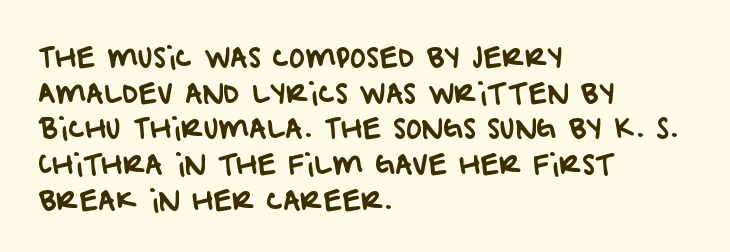
Short note: letters normally spaced. If you drew a ruler down the left edge, every line would touch it. The area under the type is left untouched. Reading down the column, the eye jumps a familiar distance to each next line.
